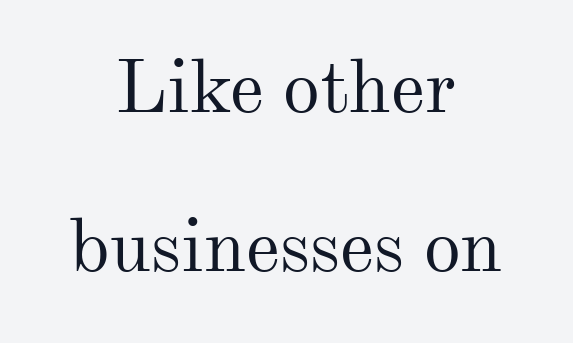
Q: Is the text bold? A: No.
Q: Is the text italic (slanted)? A: No, it is upright.
Q: Is the typeface a serif or a sans-serif typeface? A: Serif.
Q: Is the text underlined? A: No.
Q: How is the paragraph aligned? A: Centered.
Q: Is the spacing between letters normal or unusually wide? A: Normal.
Q: Is the spacing between lines tight, normal or loose? A: Loose.
Q: Width (condensed, normal, or wide)? A: Normal.
Q: Stroke contrast? A: Medium.
Q: x-height? A: Small.
Q: Monospaced? A: No.
